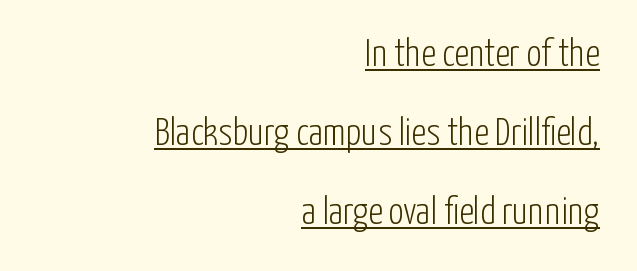
Q: Is the text bold? A: No.
Q: Is the text italic (slanted)? A: No, it is upright.
Q: Is the typeface a serif or a sans-serif typeface? A: Sans-serif.
Q: Is the text underlined? A: Yes.
Q: How is the paragraph aligned? A: Right-aligned.
Q: Is the spacing between letters normal or unusually wide? A: Normal.
Q: Is the spacing between lines tight, normal or loose? A: Loose.
Q: Width (condensed, normal, or wide)? A: Condensed.
Q: Stroke contrast? A: Low.
Q: x-height? A: Medium.
Q: Monospaced? A: No.
